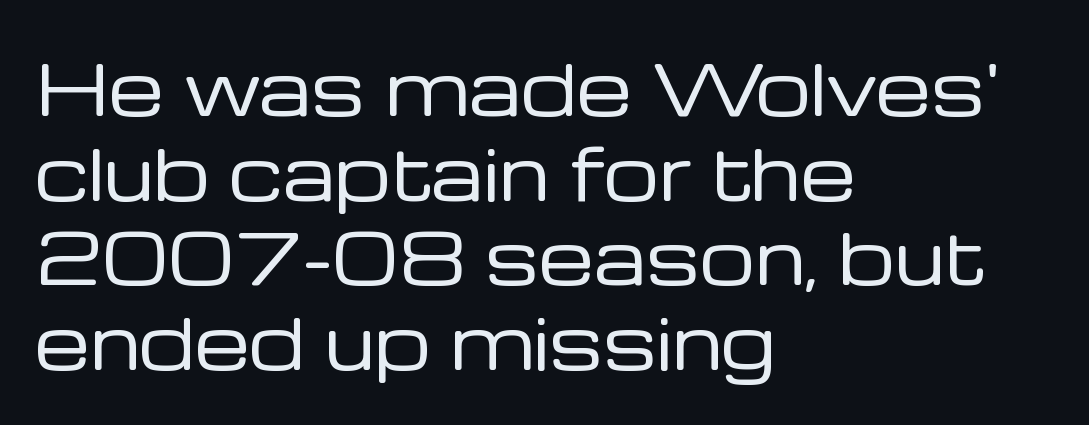
{"serif": "no", "italic": "no", "bold": "no", "weight": "regular", "width": "normal", "stroke_contrast": "low", "x_height": "medium", "monospaced": "no", "underline": "no", "align": "left", "line_spacing_ratio": 1.21, "letter_spacing": "normal", "letter_spacing_em": 0.0, "glyph_px": 70}
